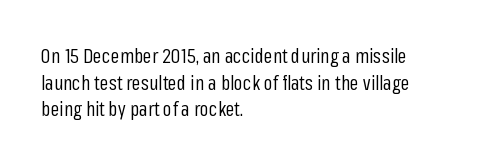
The image shows 20 px text type, upright; set left-aligned, normal line spacing (1.33x), normal letter spacing, not underlined.
